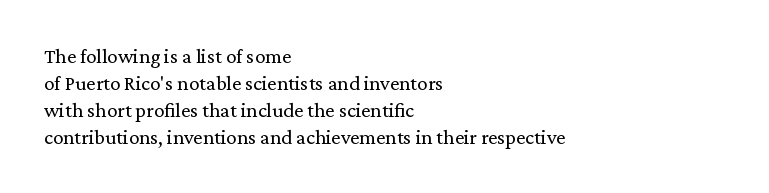
The image shows 21 px text type, upright; set left-aligned, normal line spacing (1.28x), normal letter spacing, not underlined.
